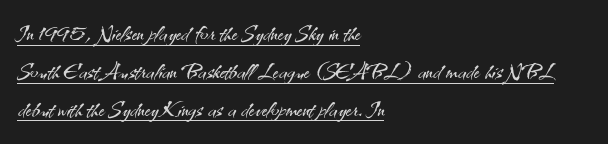
Q: Is the text bold? A: No.
Q: Is the text italic (slanted)? A: Yes.
Q: Is the typeface a serif or a sans-serif typeface? A: Sans-serif.
Q: Is the text underlined? A: Yes.
Q: How is the paragraph aligned? A: Left-aligned.
Q: Is the spacing between letters normal or unusually wide? A: Normal.
Q: Is the spacing between lines tight, normal or loose? A: Normal.
Q: Width (condensed, normal, or wide)? A: Normal.
Q: Stroke contrast? A: Medium.
Q: x-height? A: Small.
Q: Monospaced? A: No.
